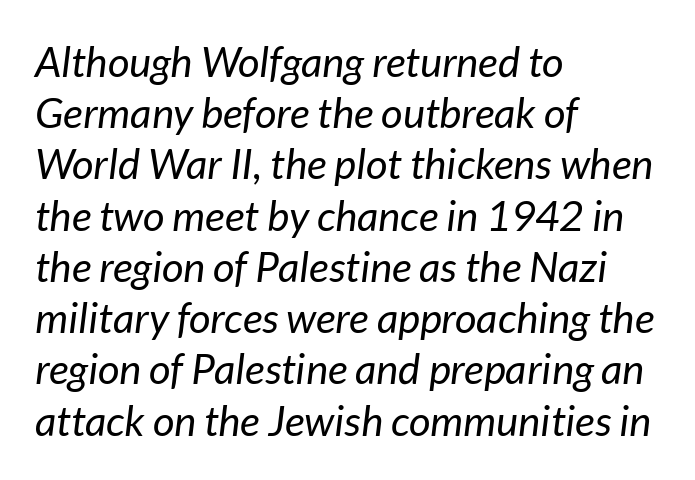
{"italic": "yes", "lean": "right", "slant_degrees": 7, "bold": "no", "weight": "regular", "width": "normal", "stroke_contrast": "low", "x_height": "medium", "monospaced": "no", "underline": "no", "align": "left", "line_spacing_ratio": 1.22, "letter_spacing": "normal", "letter_spacing_em": 0.0, "glyph_px": 42}
